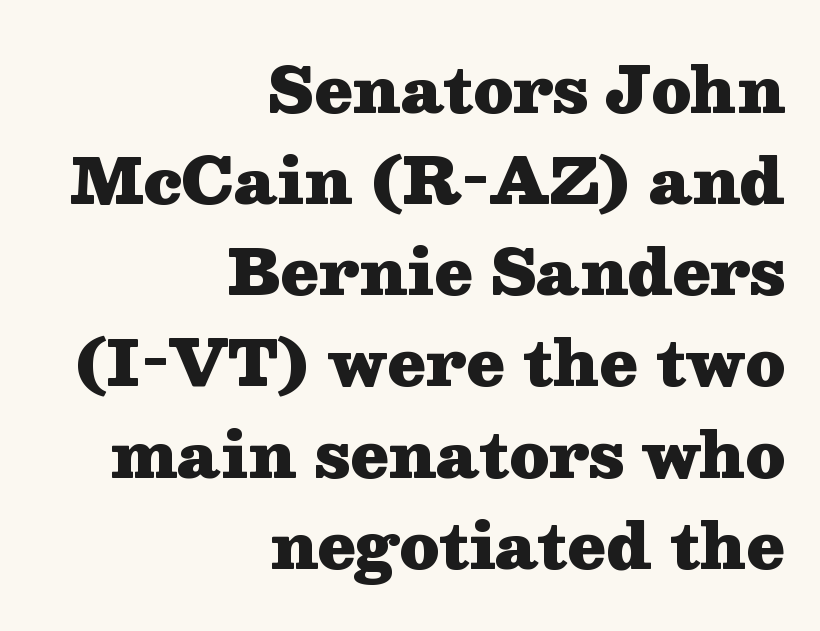
The image shows 62 px heavy, wide serif type, upright; set right-aligned, normal line spacing (1.47x), normal letter spacing, not underlined; medium stroke contrast and a medium x-height.
